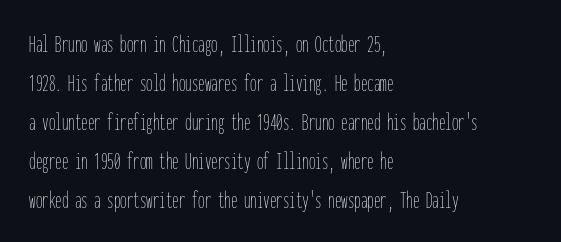
The image shows 26 px text type, upright; set left-aligned, normal line spacing (1.5x), normal letter spacing, not underlined.
